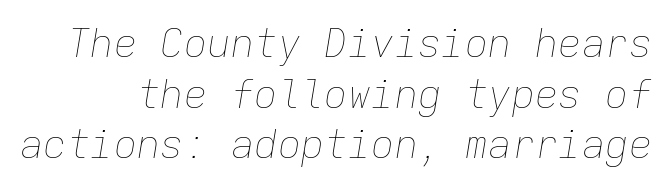
{"italic": "yes", "lean": "right", "slant_degrees": 9, "bold": "no", "weight": "thin", "width": "normal", "stroke_contrast": "low", "x_height": "medium", "monospaced": "yes", "underline": "no", "line_spacing": "normal", "line_spacing_ratio": 1.3, "letter_spacing": "normal", "letter_spacing_em": 0.0, "glyph_px": 39}
